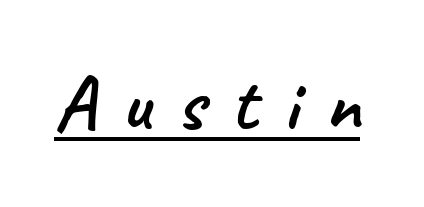
The image shows 78 px sans-serif type; set unusually wide letter spacing (+0.34 em), underlined; low stroke contrast and a small x-height.
